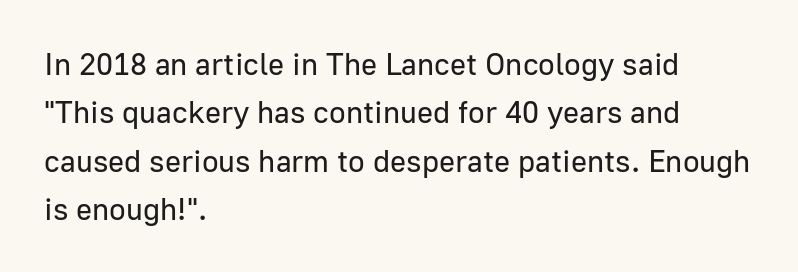
The letters advance in unequal steps, a hallmark of proportional type. Notice how the stems are strictly vertical — no italics here. Rule under the text: the space is simply empty. Quick note: interline space is typical. In CSS terms this would be text-align: left.
